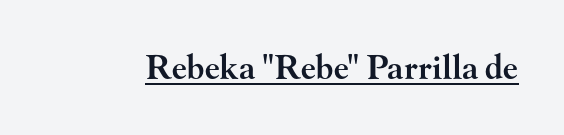
The strokes are fattened partway — semibold, not bold. The axis of the letterforms is exactly vertical. Typographically, this falls in the serif category. Each word holds together tightly as a unit, with standard inter-letter gaps. Underline: present. Character widths vary here, with narrow letters taking less room than wide ones.
